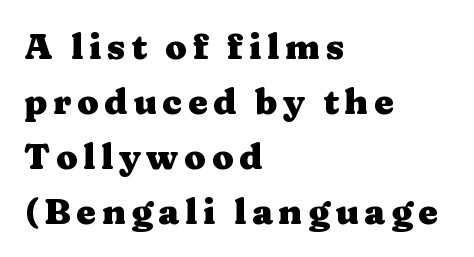
The image shows 35 px heavy, wide serif type, upright; set left-aligned, normal line spacing (1.57x), not underlined; medium stroke contrast and a medium x-height.
